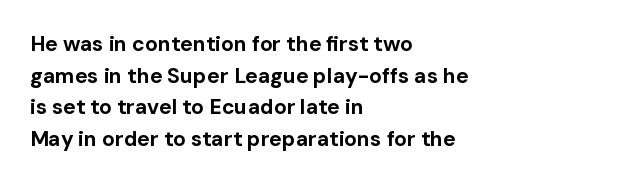
{"italic": "no", "bold": "yes", "underline": "no", "align": "left", "line_spacing": "normal", "line_spacing_ratio": 1.51, "letter_spacing": "normal", "letter_spacing_em": 0.0, "glyph_px": 21}
